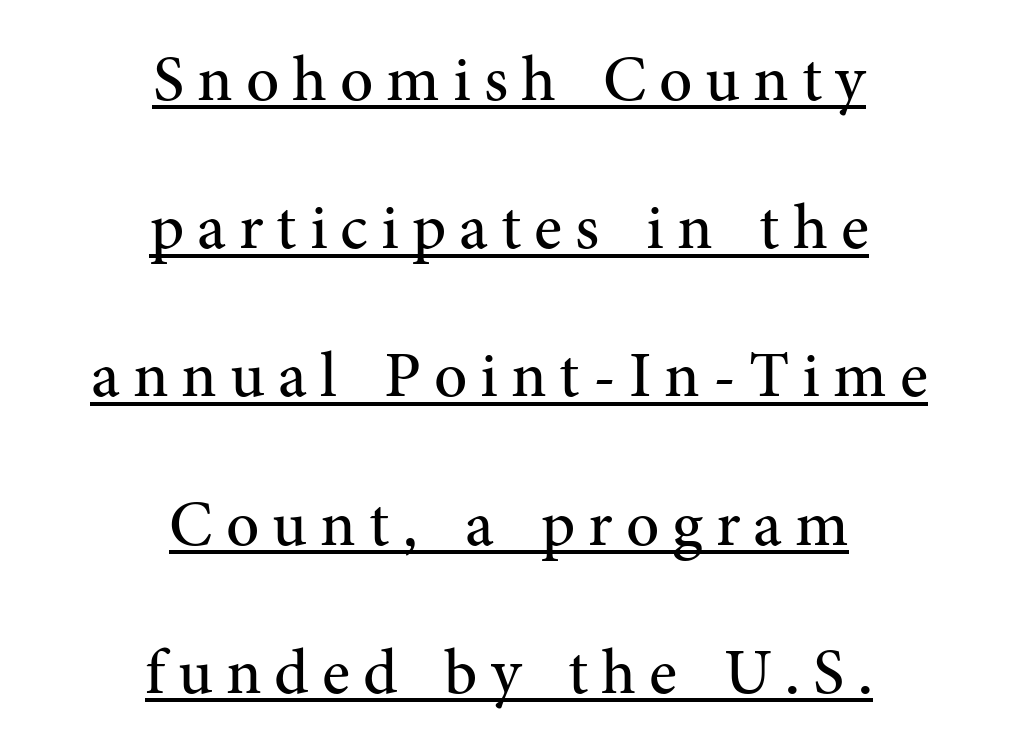
The strokes carry an ordinary text weight at most. Does the lettering tilt? It doesn't — this is upright. Tracking here is generous; glyphs stand well apart from one another. The lines are quadded center.
